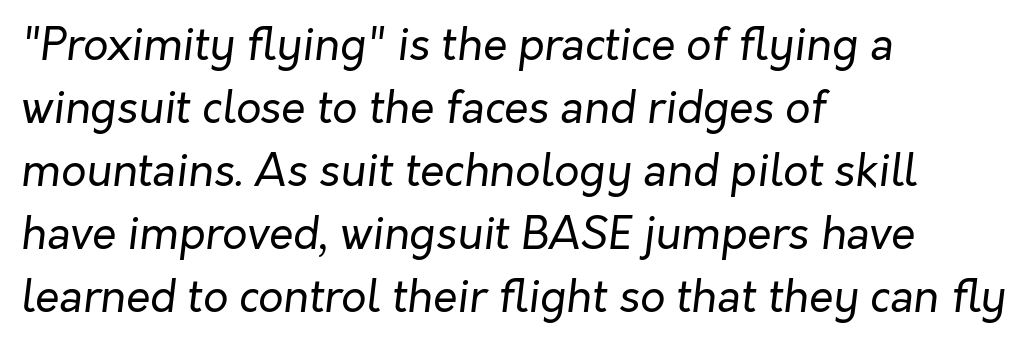
The image shows 44 px regular-weight type, italic (leaning right); set left-aligned, normal line spacing (1.43x), normal letter spacing, not underlined; low stroke contrast and a medium x-height.
